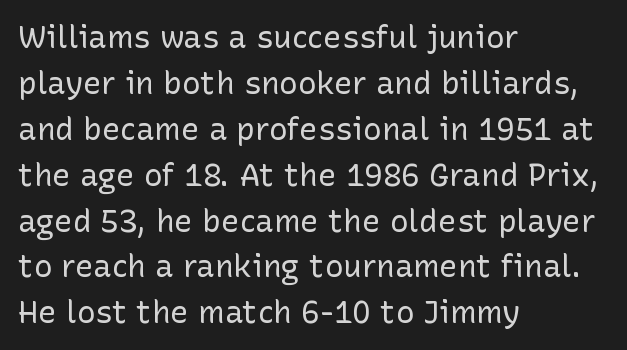
The image shows 31 px regular-weight sans-serif type, upright; set left-aligned, normal line spacing (1.48x), normal letter spacing, not underlined; low stroke contrast and a medium x-height.
